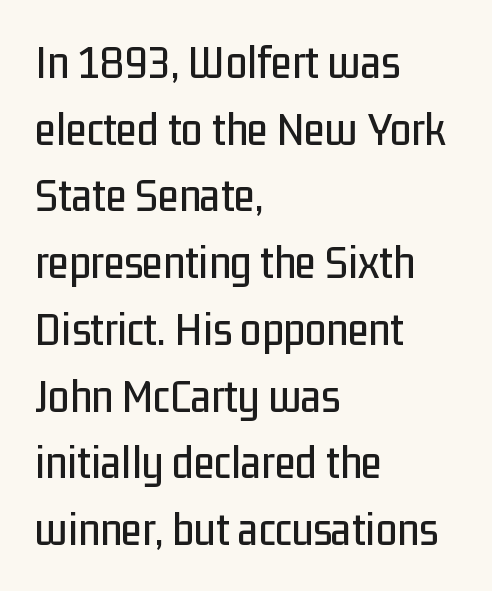
The specimen omits any rule beneath the text block's lines. To sum up the face: it is a sans, with no serifs. Unlike italic type, these characters show no tilt at all. Left-aligned paragraph, ragged on the right.
